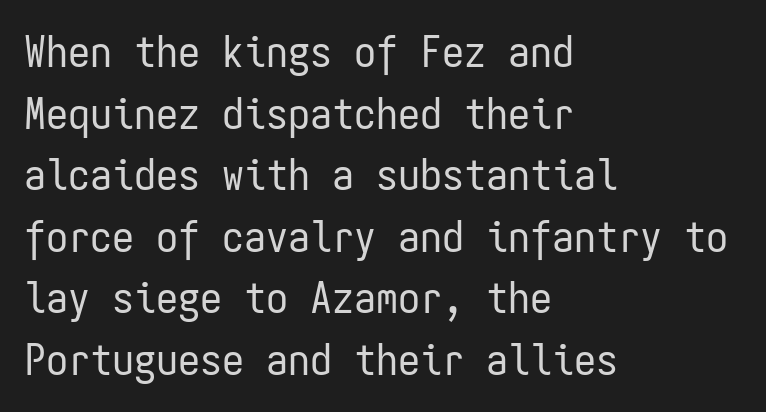
Q: Is the text bold? A: No.
Q: Is the text italic (slanted)? A: No, it is upright.
Q: Is the typeface a serif or a sans-serif typeface? A: Sans-serif.
Q: Is the text underlined? A: No.
Q: How is the paragraph aligned? A: Left-aligned.
Q: Is the spacing between letters normal or unusually wide? A: Normal.
Q: Is the spacing between lines tight, normal or loose? A: Normal.
Q: Width (condensed, normal, or wide)? A: Condensed.
Q: Stroke contrast? A: Low.
Q: x-height? A: Medium.
Q: Monospaced? A: Yes.
